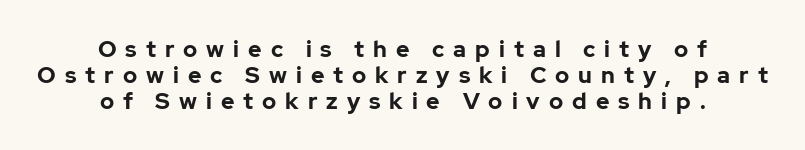
Q: Is the text bold? A: Yes.
Q: Is the text italic (slanted)? A: No, it is upright.
Q: Is the text underlined? A: No.
Q: How is the paragraph aligned? A: Centered.
Q: Is the spacing between letters normal or unusually wide? A: Unusually wide.
Q: Is the spacing between lines tight, normal or loose? A: Tight.
